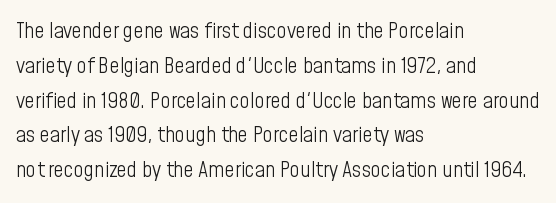
The image shows 22 px text type, upright; set left-aligned, normal line spacing (1.58x), normal letter spacing, not underlined.
